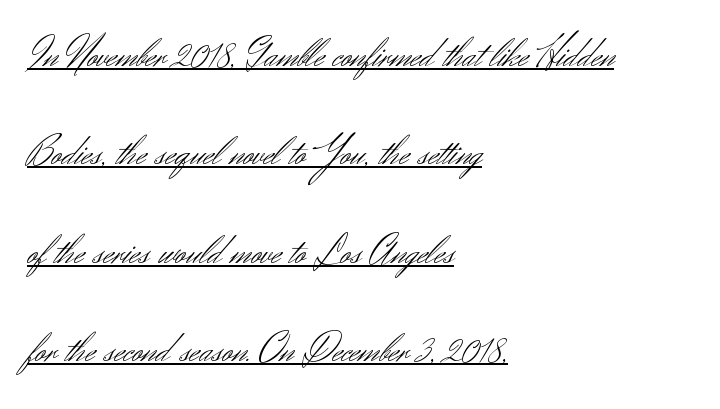
The image shows 42 px light sans-serif type; set left-aligned, loose line spacing (2.34x), normal letter spacing, underlined; medium stroke contrast and a small x-height.
